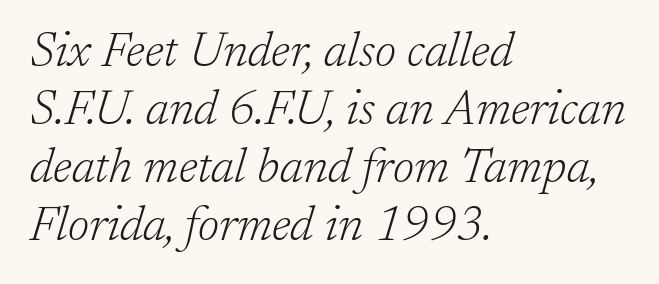
{"serif": "yes", "italic": "yes", "lean": "right", "slant_degrees": 17, "bold": "no", "weight": "light", "width": "normal", "stroke_contrast": "low", "x_height": "medium", "monospaced": "no", "underline": "no", "align": "left", "line_spacing_ratio": 1.21, "letter_spacing": "normal", "letter_spacing_em": 0.0, "glyph_px": 48}
